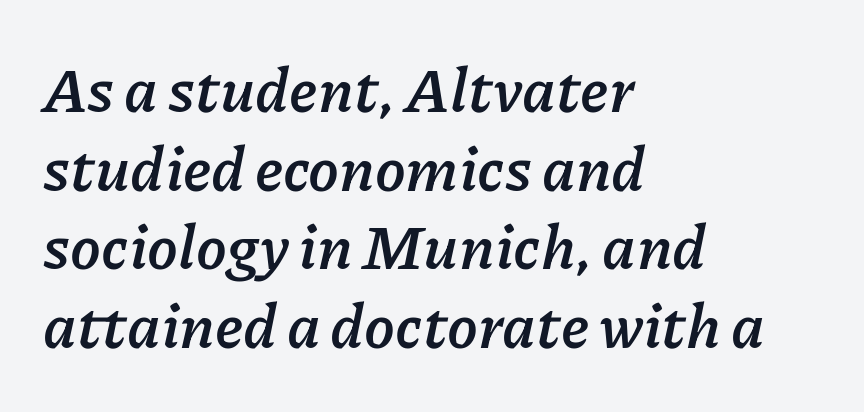
The gaps between neighbouring characters are ordinary and unremarkable. Proportional: the letters do not fall into vertical columns. Does the copy run flush right? No — it runs flush left. This sample uses an oblique cut, with every glyph tilted off the vertical. Normally led — the rows are evenly, conventionally spaced. Chunky letters — that's bold for sure.
